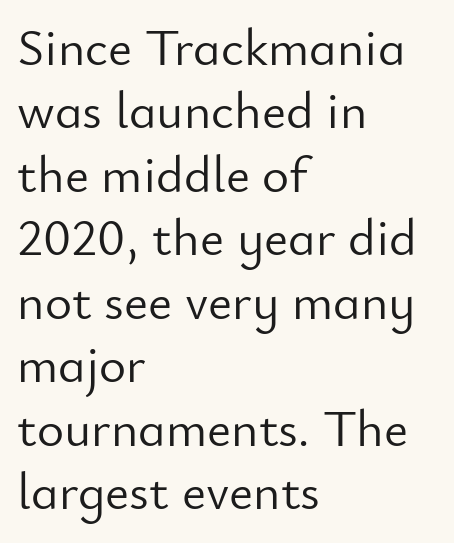
Q: Is the text bold? A: No.
Q: Is the text italic (slanted)? A: No, it is upright.
Q: Is the typeface a serif or a sans-serif typeface? A: Sans-serif.
Q: Is the text underlined? A: No.
Q: How is the paragraph aligned? A: Left-aligned.
Q: Is the spacing between letters normal or unusually wide? A: Normal.
Q: Width (condensed, normal, or wide)? A: Normal.
Q: Stroke contrast? A: Low.
Q: x-height? A: Small.
Q: Monospaced? A: No.
